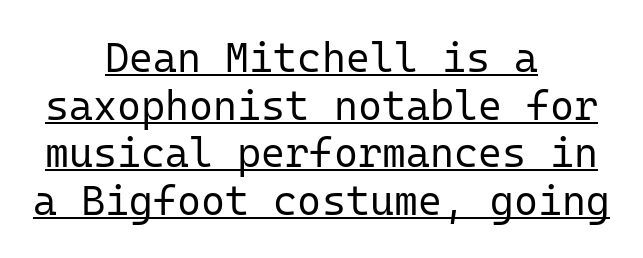
Q: Is the text bold? A: No.
Q: Is the text italic (slanted)? A: No, it is upright.
Q: Is the typeface a serif or a sans-serif typeface? A: Sans-serif.
Q: Is the text underlined? A: Yes.
Q: How is the paragraph aligned? A: Centered.
Q: Is the spacing between letters normal or unusually wide? A: Normal.
Q: Width (condensed, normal, or wide)? A: Normal.
Q: Stroke contrast? A: Low.
Q: x-height? A: Medium.
Q: Monospaced? A: Yes.
